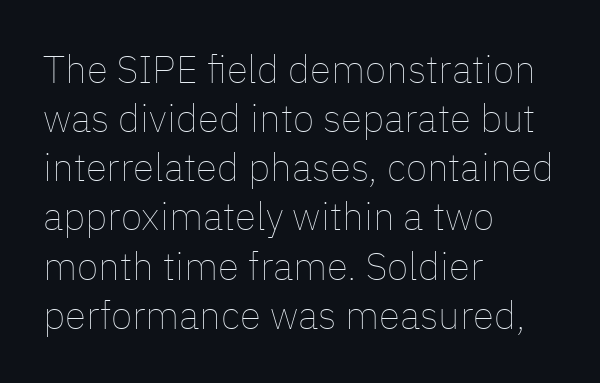
The image shows 39 px thin type, upright; set left-aligned, normal line spacing (1.26x), normal letter spacing, not underlined; low stroke contrast and a medium x-height.
